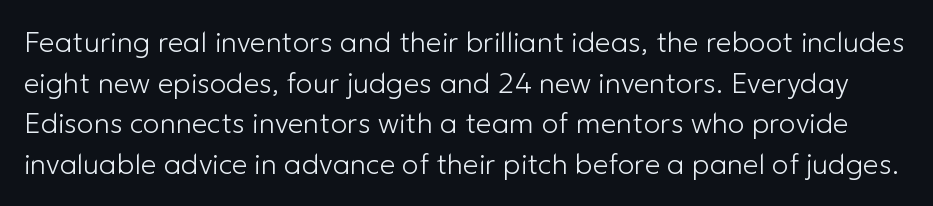
{"serif": "no", "italic": "no", "bold": "no", "weight": "light", "width": "normal", "stroke_contrast": "low", "x_height": "medium", "monospaced": "no", "underline": "no", "line_spacing": "normal", "line_spacing_ratio": 1.45, "letter_spacing": "normal", "letter_spacing_em": 0.0, "glyph_px": 28}
